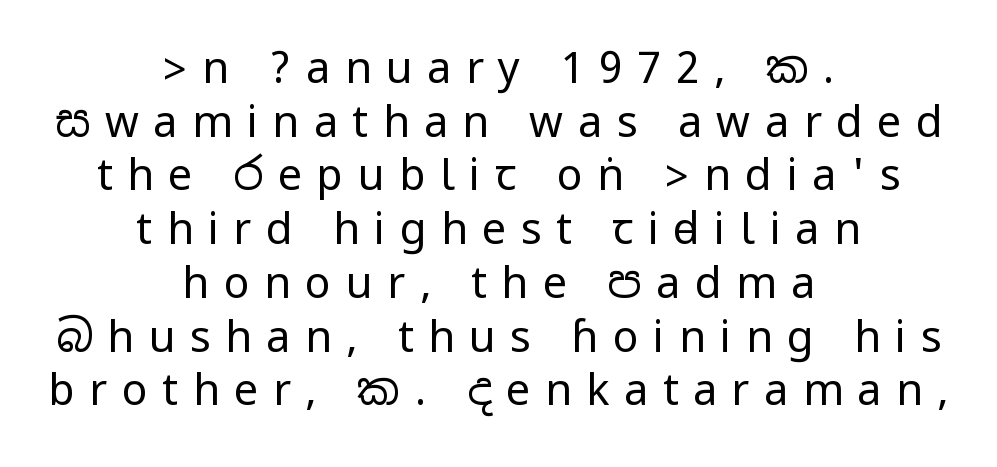
The image shows 43 px regular-weight, condensed sans-serif type, upright; set centered, normal line spacing (1.25x), unusually wide letter spacing (+0.34 em), not underlined; low stroke contrast.
